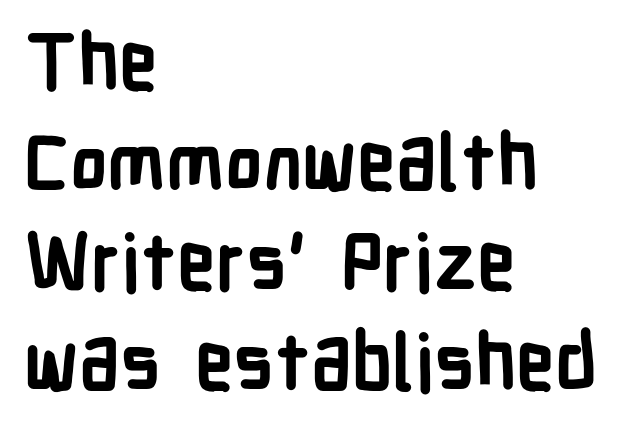
The image shows 77 px semibold, condensed sans-serif type, upright; set left-aligned, normal line spacing (1.3x), normal letter spacing, not underlined; low stroke contrast and a medium x-height.
